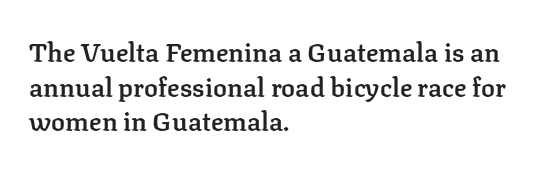
Q: Is the text bold? A: Semi-bold.
Q: Is the text italic (slanted)? A: No, it is upright.
Q: Is the text underlined? A: No.
Q: How is the paragraph aligned? A: Left-aligned.
Q: Is the spacing between letters normal or unusually wide? A: Normal.
Q: Is the spacing between lines tight, normal or loose? A: Normal.
